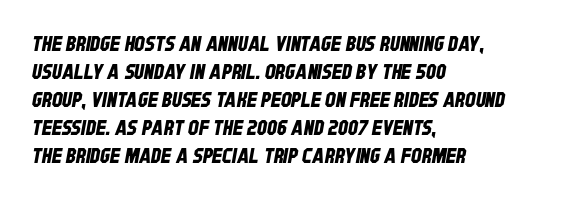
{"underline": "no", "align": "left", "line_spacing": "normal", "line_spacing_ratio": 1.33, "letter_spacing": "normal", "letter_spacing_em": 0.0, "glyph_px": 21}
